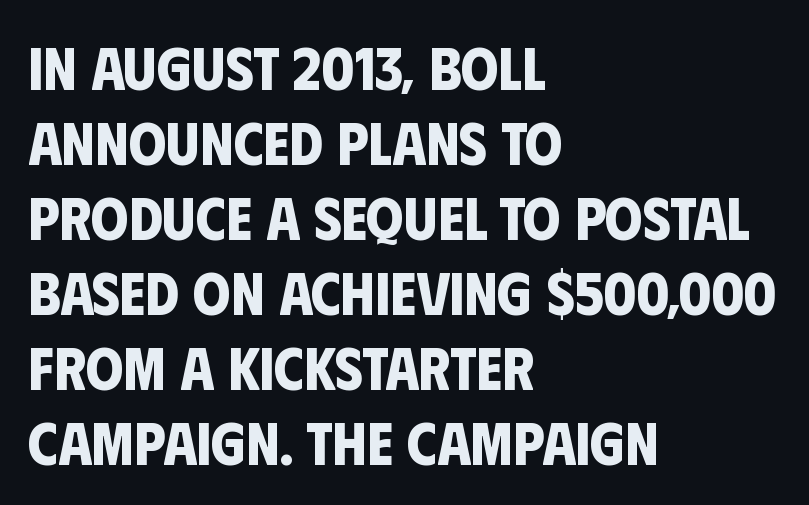
The image shows 60 px bold, condensed sans-serif type; set left-aligned, normal line spacing (1.25x), normal letter spacing, not underlined; low stroke contrast and a large x-height.
